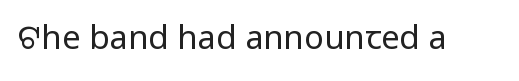
The image shows 33 px regular-weight, condensed sans-serif type, upright; set normal letter spacing, not underlined; low stroke contrast and a large x-height.
